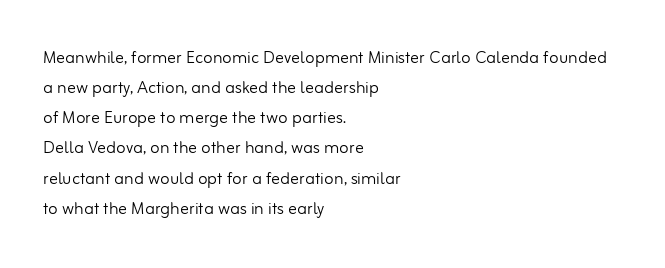
The image shows 22 px text type, upright; set left-aligned, normal line spacing (1.37x), normal letter spacing, not underlined.
